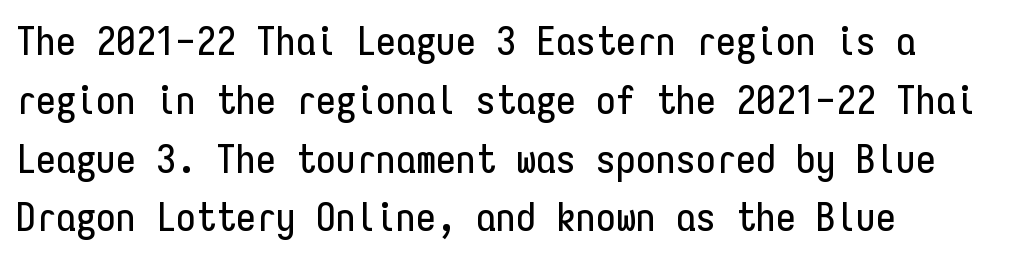
{"serif": "no", "italic": "no", "width": "condensed", "stroke_contrast": "low", "x_height": "medium", "monospaced": "yes", "underline": "no", "align": "left", "line_spacing": "normal", "line_spacing_ratio": 1.47, "letter_spacing": "normal", "letter_spacing_em": 0.0, "glyph_px": 40}
